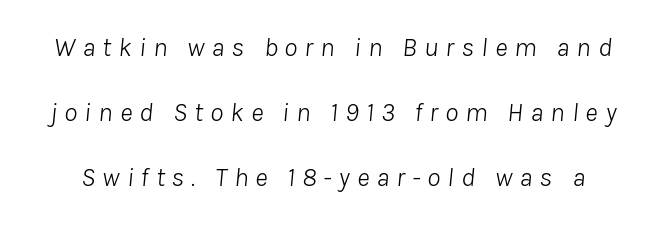
Q: Is the text bold? A: No.
Q: Is the text italic (slanted)? A: Yes, it leans right by about 8 degrees.
Q: Is the text underlined? A: No.
Q: Is the spacing between letters normal or unusually wide? A: Unusually wide.
Q: Is the spacing between lines tight, normal or loose? A: Loose.
